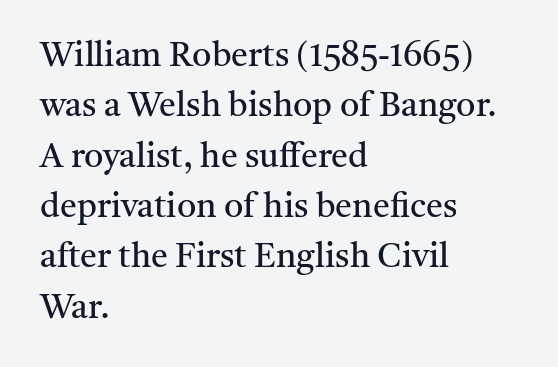
The image shows 34 px regular-weight serif type, upright; set left-aligned, normal line spacing (1.48x), normal letter spacing, not underlined; medium stroke contrast and a medium x-height.
